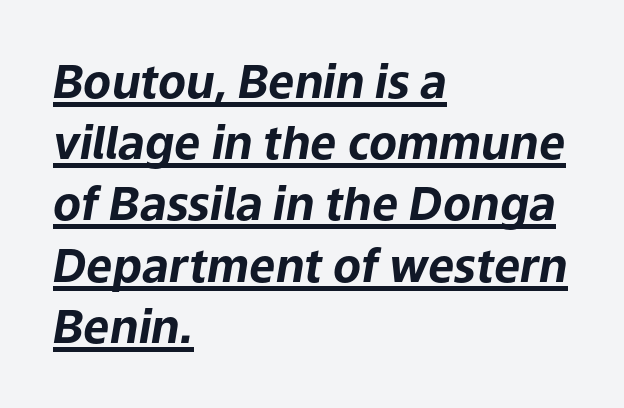
{"italic": "yes", "lean": "right", "slant_degrees": 9, "bold": "yes", "weight": "bold", "width": "normal", "stroke_contrast": "low", "x_height": "medium", "monospaced": "no", "underline": "yes", "align": "left", "line_spacing": "normal", "line_spacing_ratio": 1.33, "letter_spacing": "normal", "letter_spacing_em": 0.0, "glyph_px": 46}
